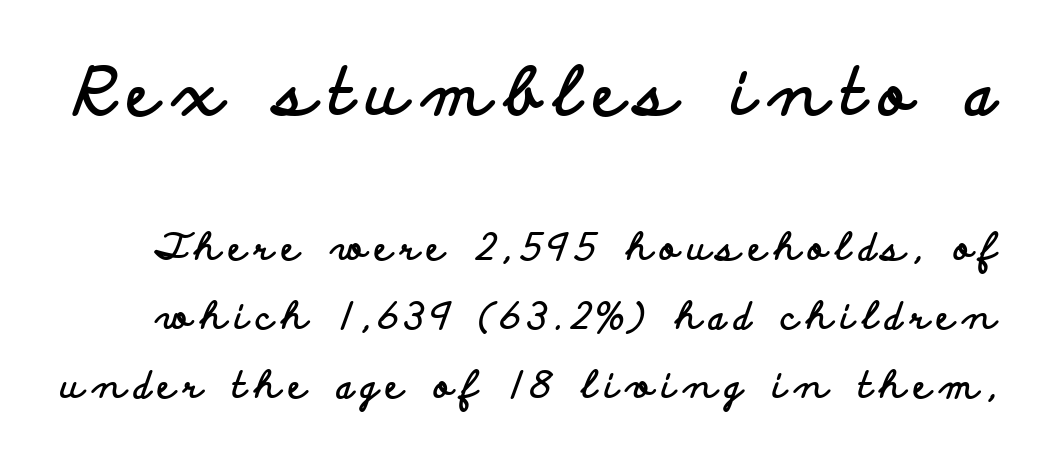
The space beneath each line is pristine and unruled. Is this a sans? Yes — the strokes have no serifs. Look at the tracking — it's clearly loosened, letters drifting apart. The rendering uses natural spacing where letterforms have individual widths. Strong, thick strokes mark this as bold type.
